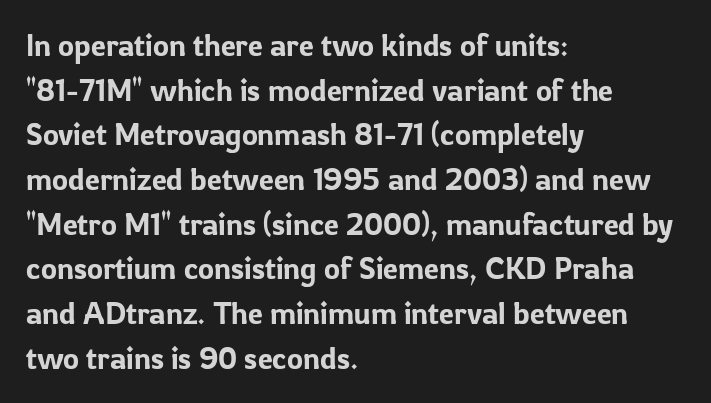
Q: Is the text italic (slanted)? A: No, it is upright.
Q: Is the typeface a serif or a sans-serif typeface? A: Sans-serif.
Q: Is the text underlined? A: No.
Q: How is the paragraph aligned? A: Left-aligned.
Q: Is the spacing between letters normal or unusually wide? A: Normal.
Q: Is the spacing between lines tight, normal or loose? A: Normal.
Q: Width (condensed, normal, or wide)? A: Normal.
Q: Stroke contrast? A: Low.
Q: x-height? A: Medium.
Q: Monospaced? A: No.
